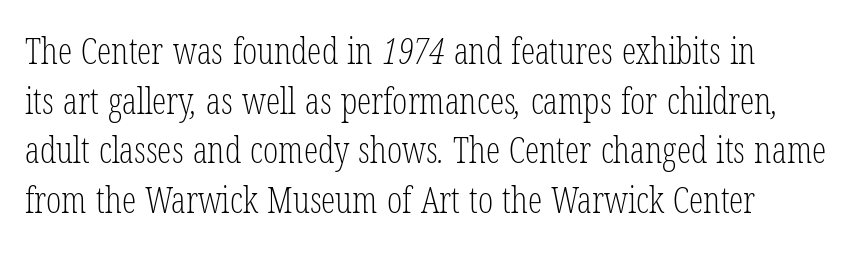
The image shows 36 px light, condensed serif type; set normal line spacing (1.38x), normal letter spacing, not underlined; low stroke contrast and a medium x-height.
